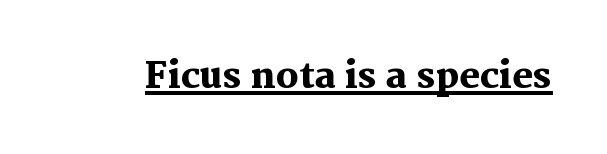
{"serif": "yes", "italic": "no", "bold": "yes", "weight": "heavy", "width": "normal", "stroke_contrast": "medium", "x_height": "medium", "monospaced": "no", "underline": "yes", "letter_spacing": "normal", "letter_spacing_em": 0.0, "glyph_px": 35}
